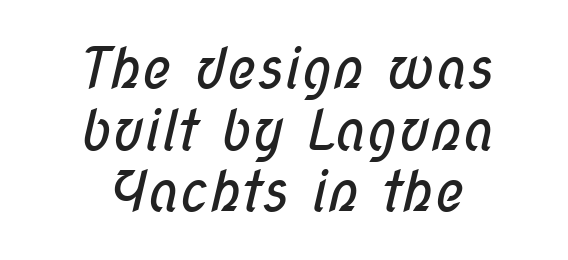
The image shows 56 px regular-weight, condensed sans-serif type; set centered, tight line spacing (1.1x), normal letter spacing, not underlined; low stroke contrast and a medium x-height.
